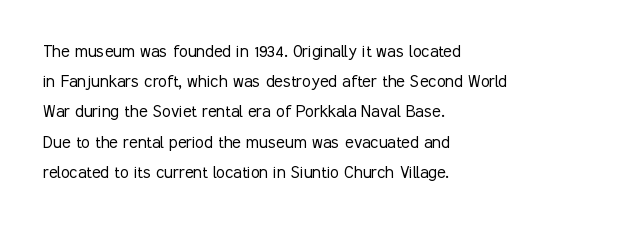
{"italic": "no", "bold": "no", "underline": "no", "align": "left", "line_spacing": "normal", "line_spacing_ratio": 1.51, "letter_spacing": "normal", "letter_spacing_em": 0.0, "glyph_px": 20}
